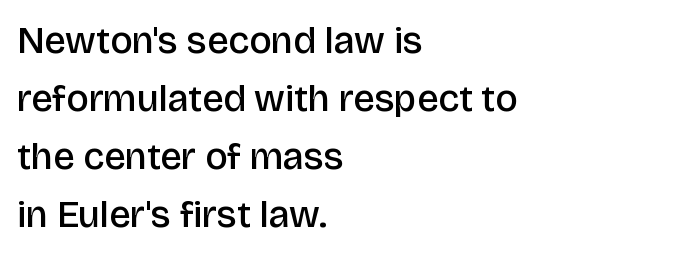
The image shows 38 px semibold sans-serif type, upright; set left-aligned, normal line spacing (1.53x), normal letter spacing, not underlined; low stroke contrast and a large x-height.
